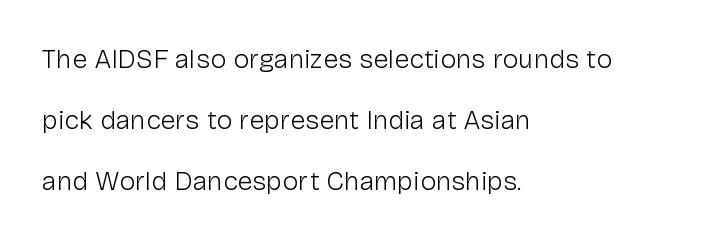
{"italic": "no", "bold": "no", "underline": "no", "align": "left", "line_spacing": "loose", "line_spacing_ratio": 2.26, "letter_spacing": "normal", "letter_spacing_em": 0.0, "glyph_px": 27}
